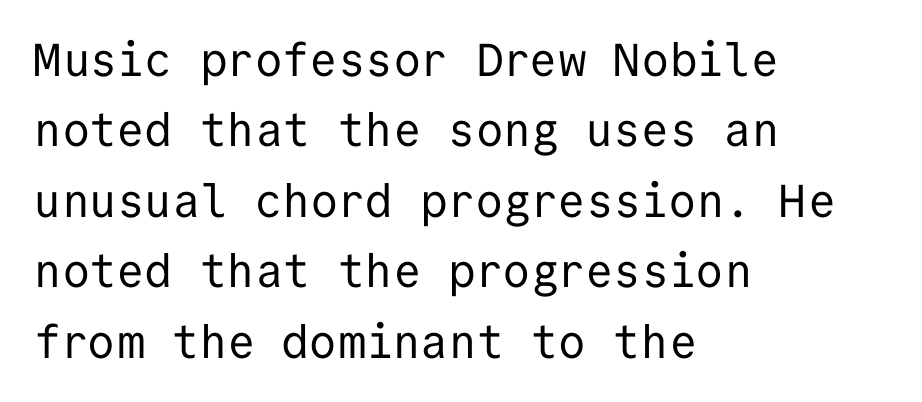
The rendering keeps characters at their native spacing. The font is comparable to plain body text, perhaps lighter. The space between consecutive lines is moderate. Where is the straight margin? On the left. The axis of the letterforms is exactly vertical. The string is rendered with underlining switched off.
